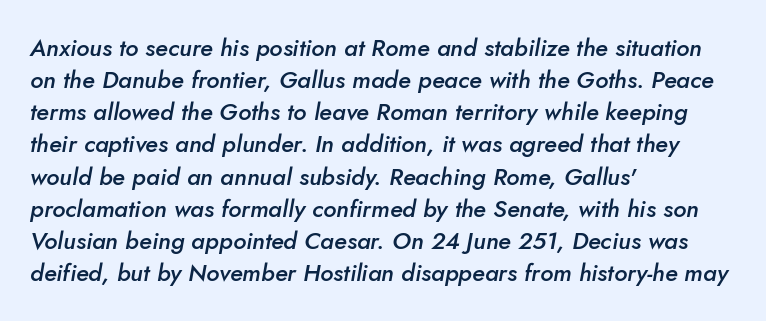
Q: Is the text bold? A: Semi-bold.
Q: Is the text italic (slanted)? A: Yes, it leans right by about 10 degrees.
Q: Is the text underlined? A: No.
Q: How is the paragraph aligned? A: Left-aligned.
Q: Is the spacing between letters normal or unusually wide? A: Normal.
Q: Is the spacing between lines tight, normal or loose? A: Normal.
